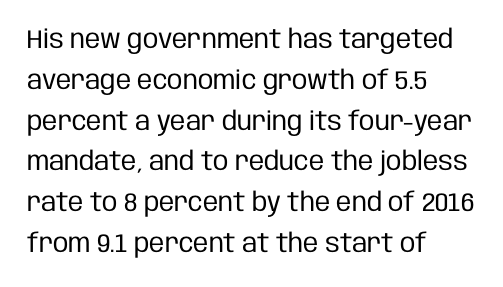
The image shows 26 px text type, upright; set left-aligned, normal line spacing (1.57x), normal letter spacing, not underlined.
